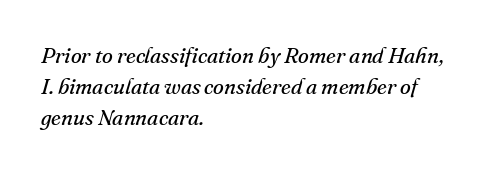
Q: Is the text bold? A: No.
Q: Is the text italic (slanted)? A: Yes, it leans right by about 16 degrees.
Q: Is the text underlined? A: No.
Q: How is the paragraph aligned? A: Left-aligned.
Q: Is the spacing between letters normal or unusually wide? A: Normal.
Q: Is the spacing between lines tight, normal or loose? A: Normal.
